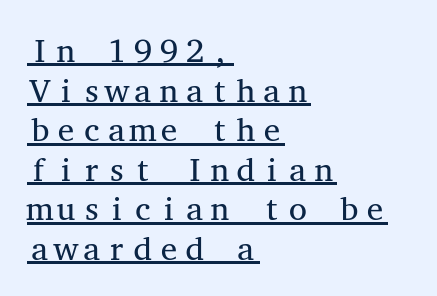
The image shows 33 px regular-weight, wide serif type, upright, monospaced; set left-aligned, line spacing 1.2x, normal letter spacing, underlined; medium stroke contrast and a medium x-height.
